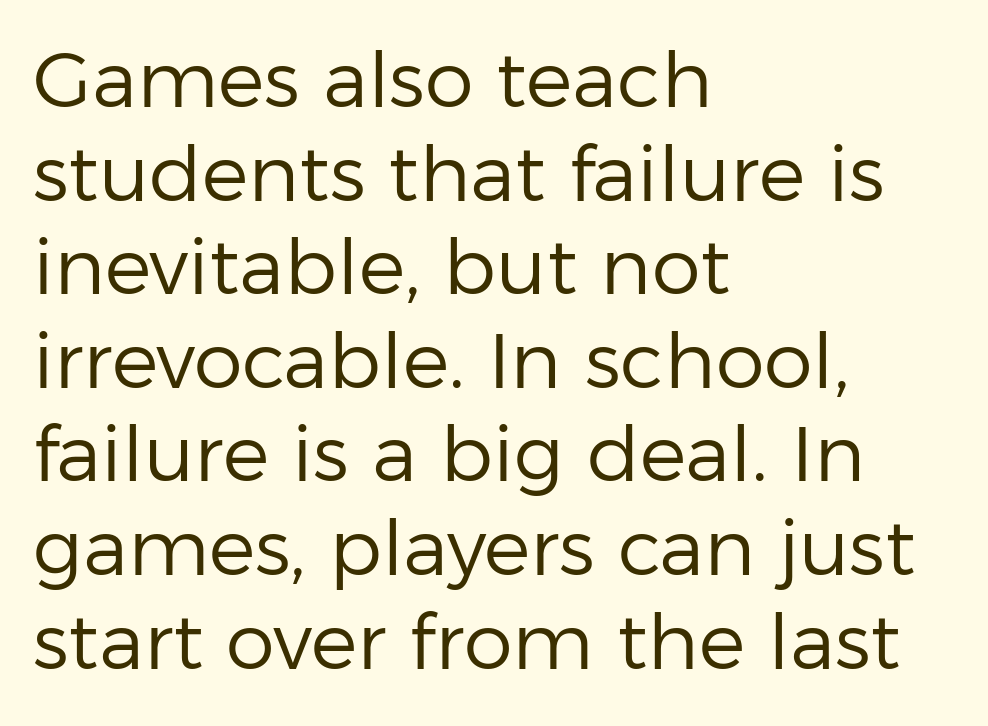
The passage shown is not bold in any degree. No extra tracking has been applied to these lines. Each letter's strokes conclude bluntly, with no projecting serifs. Is this a fixed-width face? No — the glyphs have proportional, varying widths. This sample is left-justified, so line endings fall wherever the words run out.
